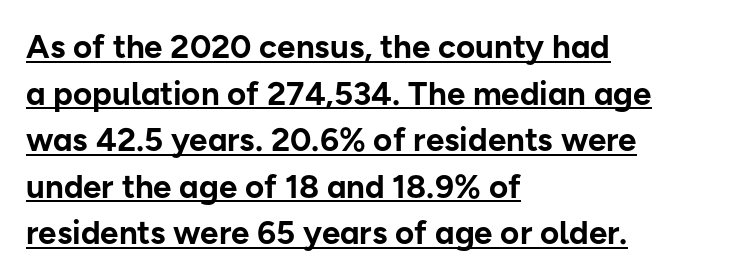
Q: Is the text bold? A: Yes.
Q: Is the text italic (slanted)? A: No, it is upright.
Q: Is the typeface a serif or a sans-serif typeface? A: Sans-serif.
Q: Is the text underlined? A: Yes.
Q: How is the paragraph aligned? A: Left-aligned.
Q: Is the spacing between letters normal or unusually wide? A: Normal.
Q: Is the spacing between lines tight, normal or loose? A: Normal.
Q: Width (condensed, normal, or wide)? A: Normal.
Q: Stroke contrast? A: Low.
Q: x-height? A: Medium.
Q: Monospaced? A: No.
